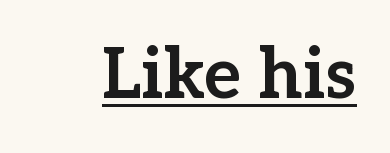
{"serif": "yes", "italic": "no", "bold": "yes", "weight": "bold", "width": "normal", "stroke_contrast": "low", "x_height": "medium", "monospaced": "no", "underline": "yes", "letter_spacing": "normal", "letter_spacing_em": 0.0, "glyph_px": 70}
